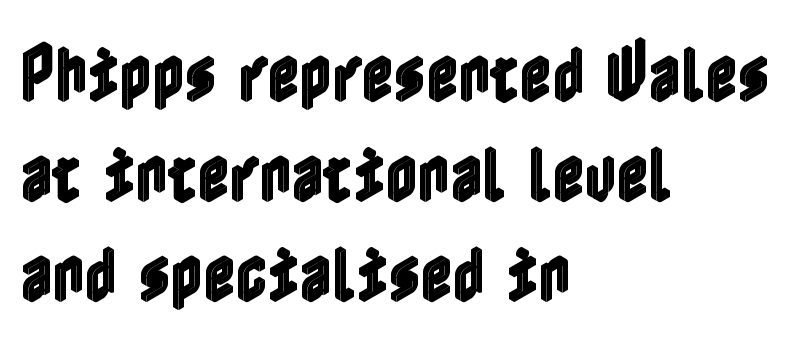
The image shows 62 px condensed type, upright; set left-aligned, normal line spacing (1.61x), normal letter spacing, not underlined; a medium x-height.
